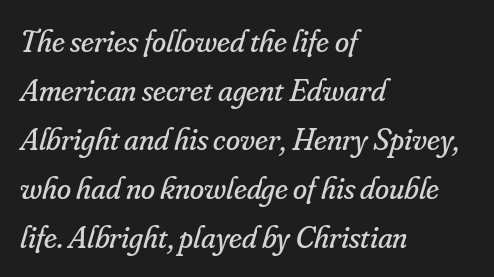
Q: Is the text bold? A: No.
Q: Is the text italic (slanted)? A: Yes, it leans right by about 16 degrees.
Q: Is the typeface a serif or a sans-serif typeface? A: Serif.
Q: Is the text underlined? A: No.
Q: How is the paragraph aligned? A: Left-aligned.
Q: Is the spacing between letters normal or unusually wide? A: Normal.
Q: Is the spacing between lines tight, normal or loose? A: Normal.
Q: Width (condensed, normal, or wide)? A: Normal.
Q: Stroke contrast? A: Low.
Q: x-height? A: Small.
Q: Monospaced? A: No.
